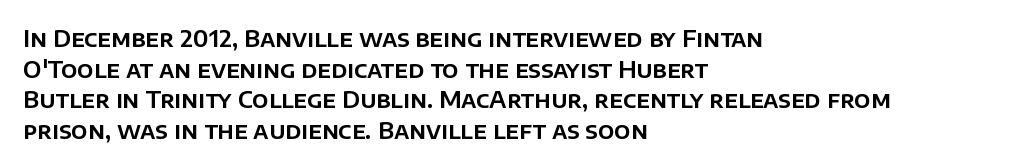
A typesetter would call this leading conventional body-copy spacing. No italicization has been applied; the sample stays upright. Tracking value appears to be zero — textbook default spacing. Short and long lines alike share a common starting point at left. Decoration check: the copy has no underline.
